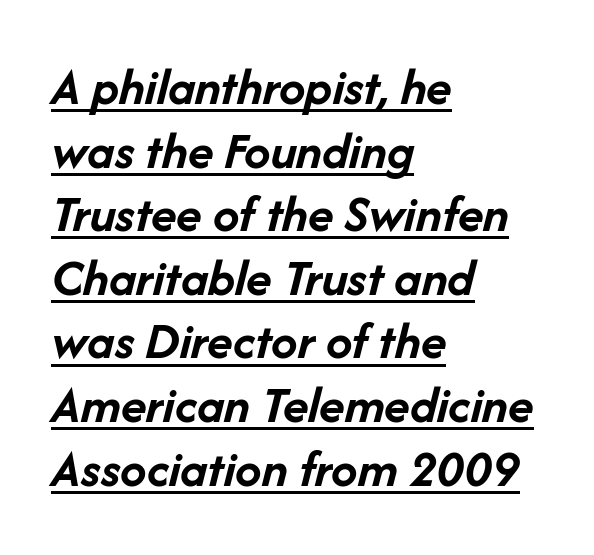
{"italic": "yes", "lean": "right", "slant_degrees": 14, "bold": "yes", "weight": "semibold", "width": "normal", "stroke_contrast": "low", "x_height": "medium", "monospaced": "no", "underline": "yes", "align": "left", "line_spacing_ratio": 1.2, "letter_spacing": "normal", "letter_spacing_em": 0.0, "glyph_px": 53}
